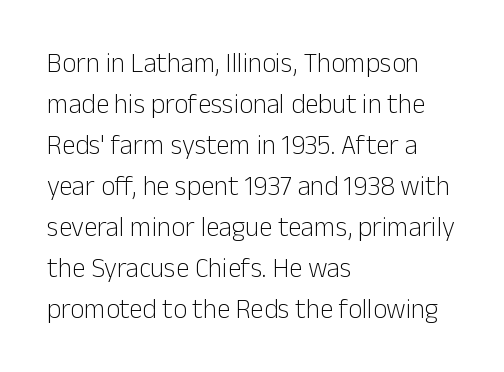
The image shows 27 px text type, upright; set left-aligned, normal line spacing (1.52x), normal letter spacing, not underlined.
